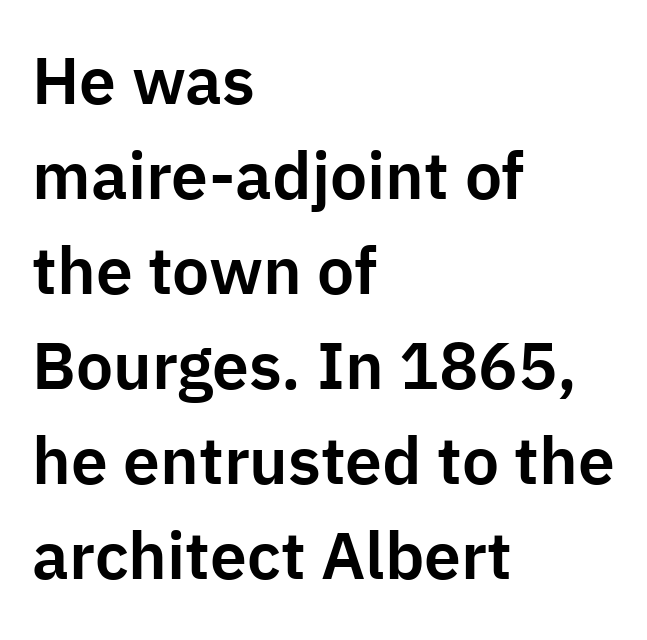
Q: Is the text italic (slanted)? A: No, it is upright.
Q: Is the typeface a serif or a sans-serif typeface? A: Sans-serif.
Q: Is the text underlined? A: No.
Q: How is the paragraph aligned? A: Left-aligned.
Q: Is the spacing between letters normal or unusually wide? A: Normal.
Q: Is the spacing between lines tight, normal or loose? A: Normal.
Q: Width (condensed, normal, or wide)? A: Normal.
Q: Stroke contrast? A: Low.
Q: x-height? A: Medium.
Q: Monospaced? A: No.
